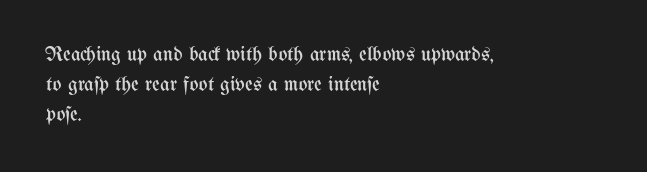
{"italic": "no", "bold": "no", "underline": "no", "align": "left", "line_spacing": "normal", "line_spacing_ratio": 1.42, "letter_spacing": "normal", "letter_spacing_em": 0.0, "glyph_px": 21}
